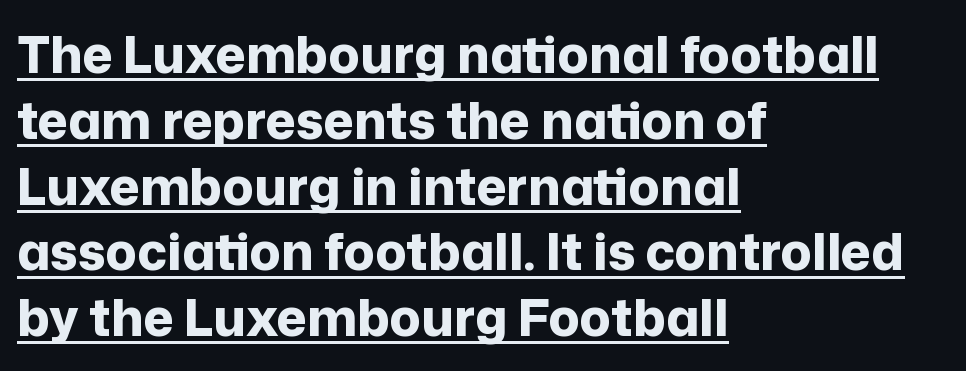
{"serif": "no", "italic": "no", "bold": "yes", "weight": "bold", "width": "normal", "stroke_contrast": "low", "x_height": "medium", "monospaced": "no", "underline": "yes", "align": "left", "line_spacing": "normal", "line_spacing_ratio": 1.29, "letter_spacing": "normal", "letter_spacing_em": 0.0, "glyph_px": 51}
